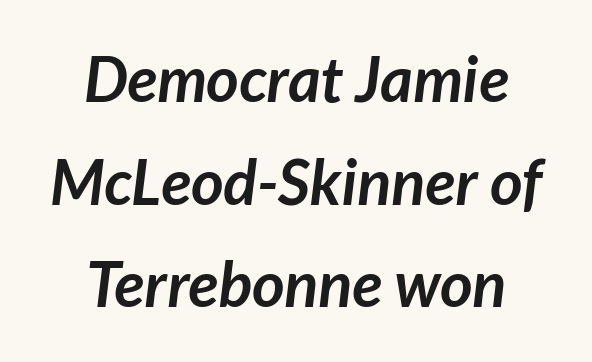
{"serif": "no", "bold": "yes", "weight": "semibold", "width": "normal", "stroke_contrast": "low", "x_height": "medium", "monospaced": "no", "underline": "no", "align": "center", "line_spacing": "normal", "line_spacing_ratio": 1.63, "letter_spacing": "normal", "letter_spacing_em": 0.0, "glyph_px": 63}
